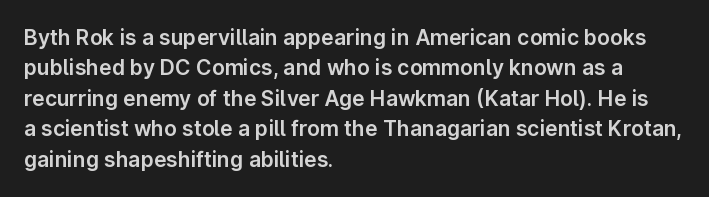
{"italic": "no", "underline": "no", "align": "left", "line_spacing": "normal", "line_spacing_ratio": 1.45, "letter_spacing": "normal", "letter_spacing_em": 0.0, "glyph_px": 21}
